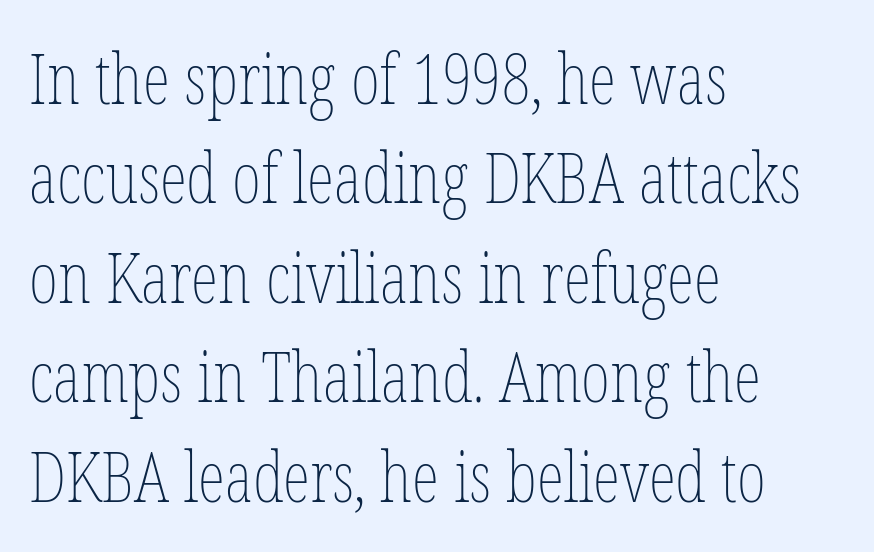
Short and long lines alike share a common starting point at left. The face used here is rendered with its standard letterfit. Vertical stems look standard width or narrower in stroke. Any mark beneath the type? The region is blank. The space between consecutive lines is moderate. Every character sits straight up, as roman type does.
